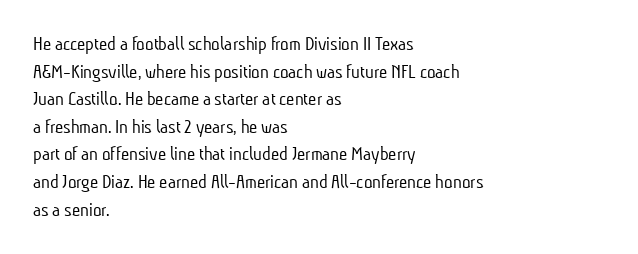
{"bold": "no", "underline": "no", "align": "left", "line_spacing": "normal", "line_spacing_ratio": 1.38, "letter_spacing": "normal", "letter_spacing_em": 0.0, "glyph_px": 20}
